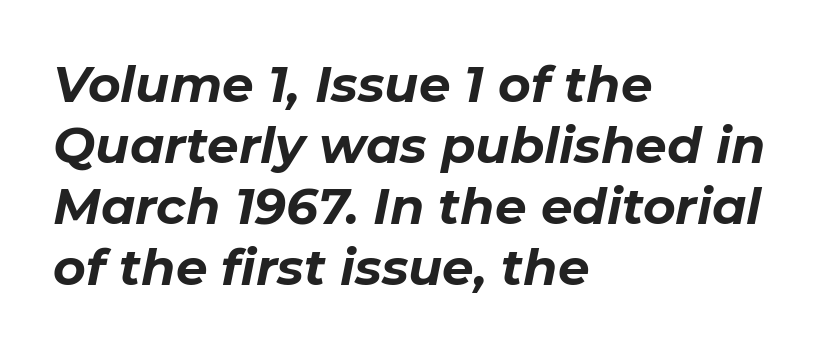
{"italic": "yes", "lean": "right", "slant_degrees": 11, "bold": "yes", "weight": "bold", "width": "normal", "stroke_contrast": "low", "x_height": "medium", "monospaced": "no", "underline": "no", "align": "left", "line_spacing_ratio": 1.22, "letter_spacing": "normal", "letter_spacing_em": 0.0, "glyph_px": 50}
